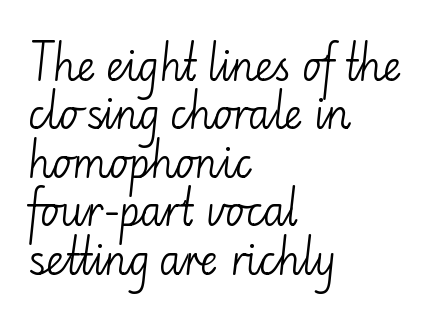
The strokes are not fattened; the text isn't bold. Beneath every word, the page is bare. Look at the bottom of the vertical strokes: they stop flat, with no serifs. A typesetter would call this proportional, since set widths differ per character. The face used here is rendered with its standard letterfit. Where is the straight margin? On the left.
